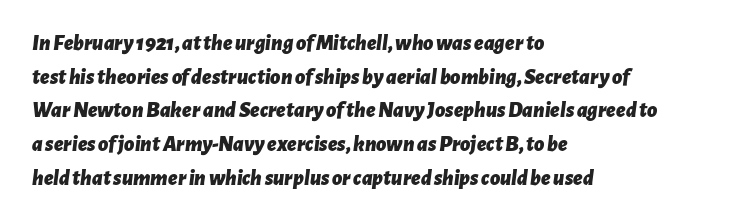
{"italic": "yes", "lean": "right", "slant_degrees": 7, "bold": "yes", "underline": "no", "align": "left", "line_spacing": "normal", "line_spacing_ratio": 1.53, "letter_spacing": "normal", "letter_spacing_em": 0.0, "glyph_px": 22}
